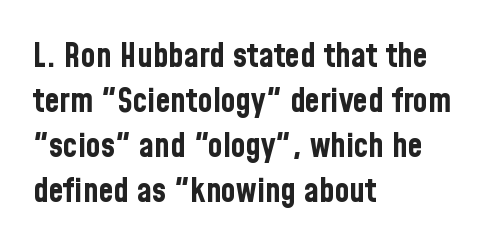
{"serif": "no", "italic": "no", "bold": "yes", "weight": "bold", "width": "condensed", "stroke_contrast": "low", "x_height": "medium", "monospaced": "no", "underline": "no", "align": "left", "line_spacing": "normal", "line_spacing_ratio": 1.32, "letter_spacing": "normal", "letter_spacing_em": 0.0, "glyph_px": 34}
